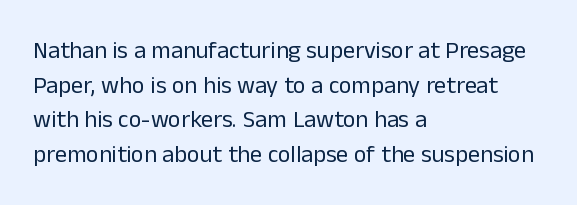
{"italic": "no", "bold": "no", "underline": "no", "align": "left", "line_spacing": "normal", "line_spacing_ratio": 1.44, "letter_spacing": "normal", "letter_spacing_em": 0.0, "glyph_px": 24}
